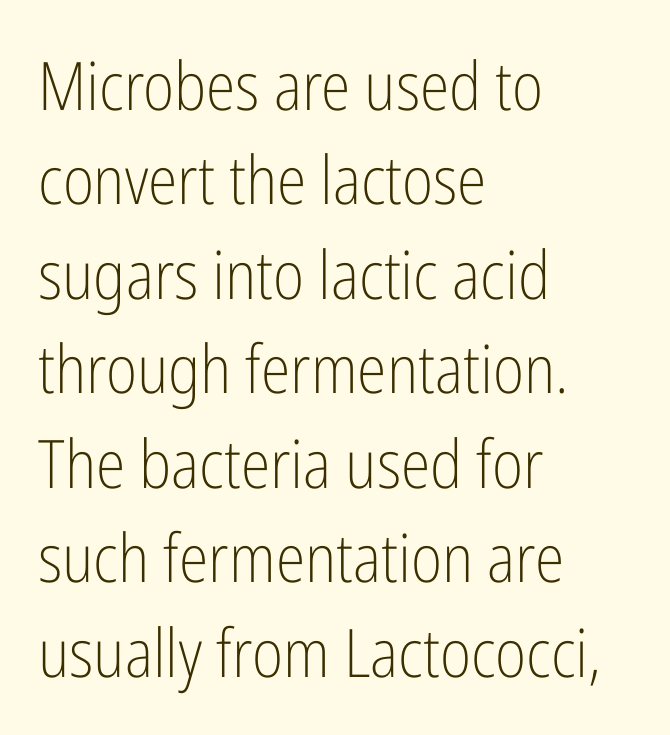
{"serif": "no", "italic": "no", "bold": "no", "weight": "light", "width": "condensed", "stroke_contrast": "low", "x_height": "medium", "monospaced": "no", "underline": "no", "align": "left", "line_spacing": "normal", "line_spacing_ratio": 1.41, "letter_spacing": "normal", "letter_spacing_em": 0.0, "glyph_px": 67}
